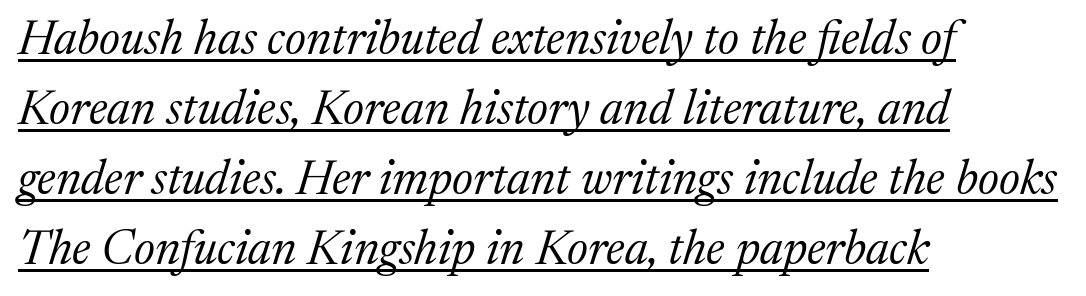
The image shows 48 px regular-weight serif type, italic (leaning right); set left-aligned, normal line spacing (1.46x), normal letter spacing, underlined; medium stroke contrast and a medium x-height.
